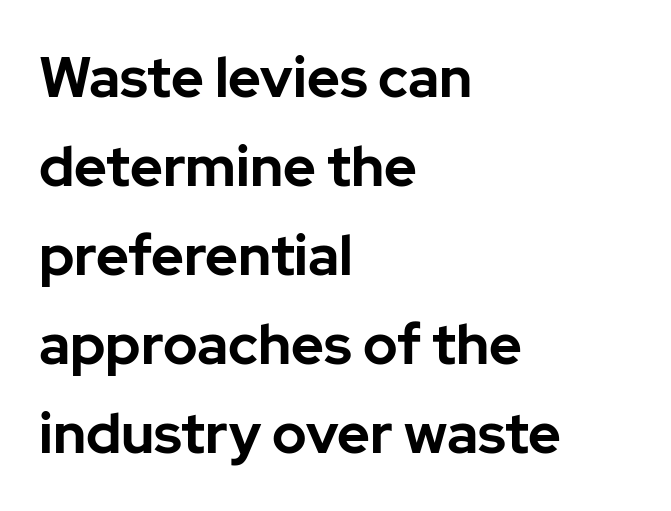
Q: Is the text bold? A: Yes.
Q: Is the text italic (slanted)? A: No, it is upright.
Q: Is the typeface a serif or a sans-serif typeface? A: Sans-serif.
Q: Is the text underlined? A: No.
Q: How is the paragraph aligned? A: Left-aligned.
Q: Is the spacing between letters normal or unusually wide? A: Normal.
Q: Is the spacing between lines tight, normal or loose? A: Normal.
Q: Width (condensed, normal, or wide)? A: Normal.
Q: Stroke contrast? A: Low.
Q: x-height? A: Medium.
Q: Monospaced? A: No.
